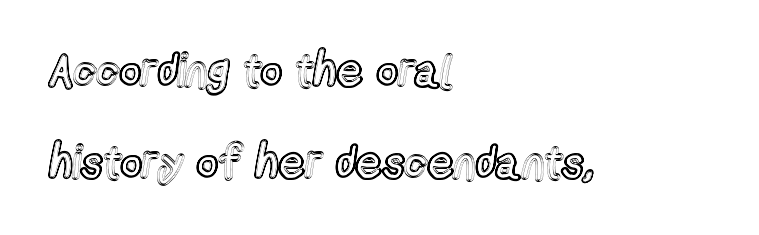
{"width": "condensed", "x_height": "medium", "monospaced": "no", "underline": "no", "align": "left", "line_spacing": "loose", "line_spacing_ratio": 1.99, "letter_spacing": "normal", "letter_spacing_em": 0.0, "glyph_px": 46}
